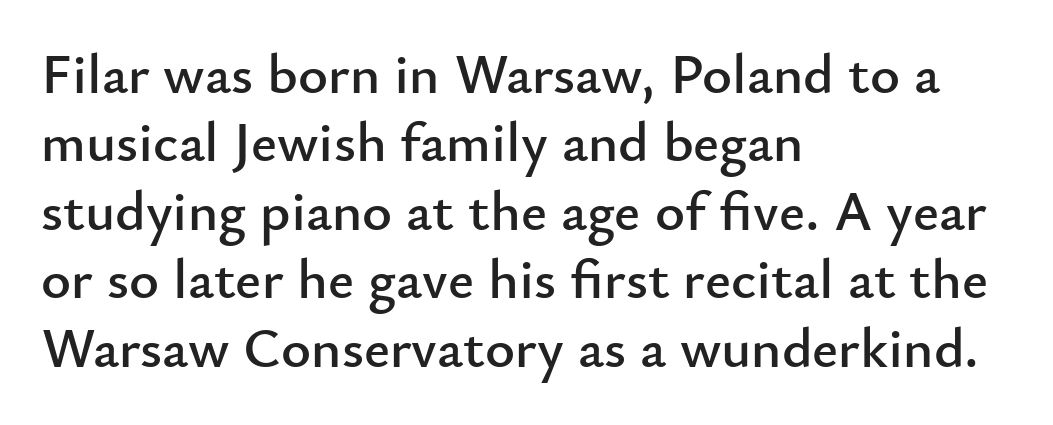
Q: Is the text italic (slanted)? A: No, it is upright.
Q: Is the typeface a serif or a sans-serif typeface? A: Sans-serif.
Q: Is the text underlined? A: No.
Q: How is the paragraph aligned? A: Left-aligned.
Q: Is the spacing between letters normal or unusually wide? A: Normal.
Q: Width (condensed, normal, or wide)? A: Normal.
Q: Stroke contrast? A: Low.
Q: x-height? A: Small.
Q: Monospaced? A: No.
